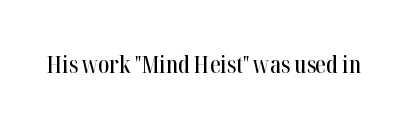
{"italic": "no", "underline": "no", "letter_spacing": "normal", "letter_spacing_em": 0.0, "glyph_px": 24}
